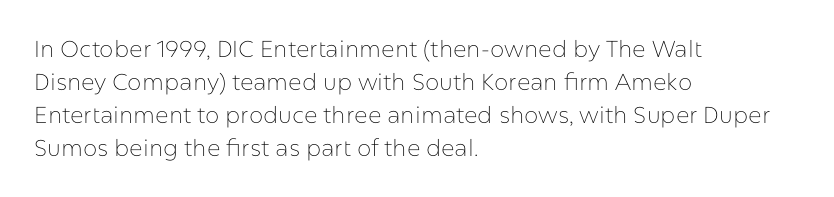
{"italic": "no", "bold": "no", "underline": "no", "align": "left", "line_spacing": "normal", "line_spacing_ratio": 1.44, "letter_spacing": "normal", "letter_spacing_em": 0.0, "glyph_px": 23}
